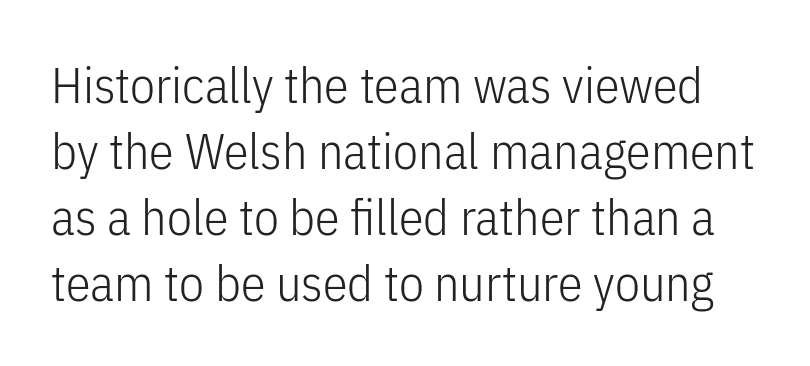
Quick note: underline off. Varying glyph widths throughout — classic text-font behaviour. Type style note: lacks serifs. Is the letter spacing exaggerated? No — it looks like the ordinary default.
